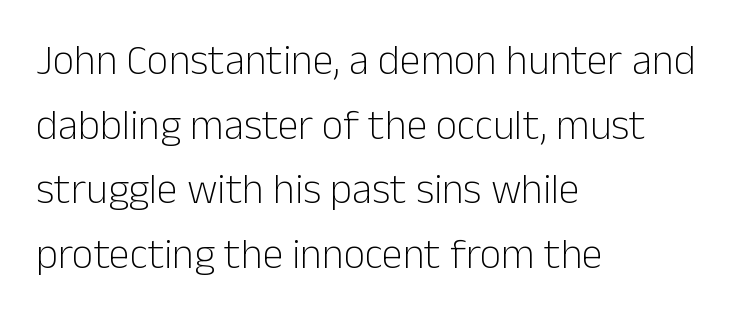
Q: Is the text bold? A: No.
Q: Is the text italic (slanted)? A: No, it is upright.
Q: Is the typeface a serif or a sans-serif typeface? A: Sans-serif.
Q: Is the text underlined? A: No.
Q: How is the paragraph aligned? A: Left-aligned.
Q: Is the spacing between letters normal or unusually wide? A: Normal.
Q: Is the spacing between lines tight, normal or loose? A: Normal.
Q: Width (condensed, normal, or wide)? A: Normal.
Q: Stroke contrast? A: Low.
Q: x-height? A: Medium.
Q: Monospaced? A: No.
